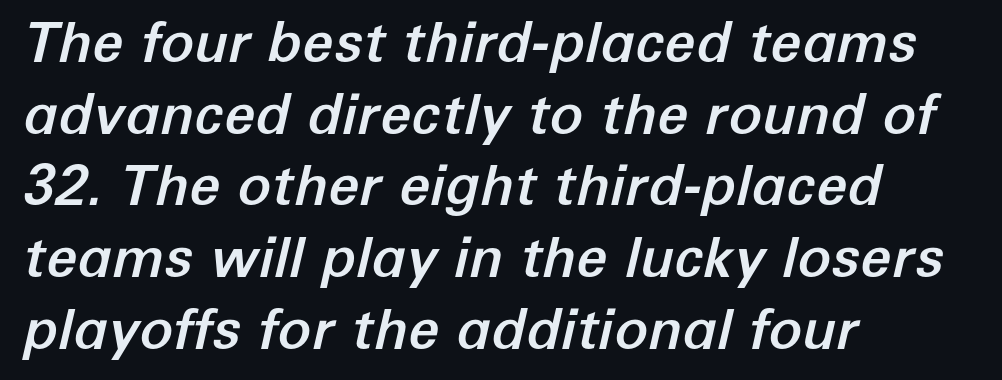
Is the block centered? No — it sits flush against the left margin. No word sits above an underline. A typesetter would call this proportional, since set widths differ per character. A typesetter would call this zero additional tracking. Interline gaps are of average width in this sample. The face used here has a pronounced slope to its letters.
